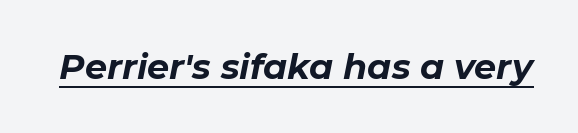
{"italic": "yes", "lean": "right", "slant_degrees": 11, "bold": "yes", "weight": "bold", "width": "normal", "stroke_contrast": "low", "x_height": "medium", "monospaced": "no", "underline": "yes", "letter_spacing": "normal", "letter_spacing_em": 0.0, "glyph_px": 35}
